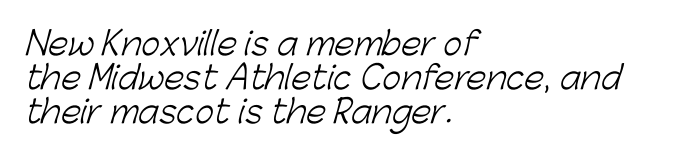
The typeface has the unassuming heft of standard copy or less. Whoever set this chose condensed vertical rhythm over breathing room. Letterform terminals end flat and unadorned throughout the passage. Between one letter and the next there's only the usual sliver of space. The gap between lines stays unmarked.
